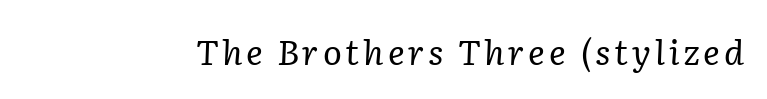
Q: Is the text bold? A: No.
Q: Is the text italic (slanted)? A: Yes, it leans right by about 2 degrees.
Q: Is the typeface a serif or a sans-serif typeface? A: Serif.
Q: Is the text underlined? A: No.
Q: Width (condensed, normal, or wide)? A: Normal.
Q: Stroke contrast? A: Low.
Q: x-height? A: Medium.
Q: Monospaced? A: No.
